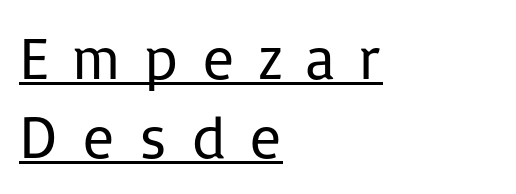
Q: Is the text bold? A: No.
Q: Is the text italic (slanted)? A: No, it is upright.
Q: Is the typeface a serif or a sans-serif typeface? A: Sans-serif.
Q: Is the text underlined? A: Yes.
Q: How is the paragraph aligned? A: Left-aligned.
Q: Is the spacing between letters normal or unusually wide? A: Unusually wide.
Q: Is the spacing between lines tight, normal or loose? A: Normal.
Q: Width (condensed, normal, or wide)? A: Normal.
Q: Stroke contrast? A: Low.
Q: x-height? A: Medium.
Q: Monospaced? A: No.
